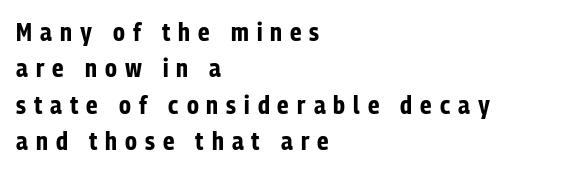
Q: Is the text bold? A: Yes.
Q: Is the text italic (slanted)? A: No, it is upright.
Q: Is the text underlined? A: No.
Q: How is the paragraph aligned? A: Left-aligned.
Q: Is the spacing between letters normal or unusually wide? A: Unusually wide.
Q: Is the spacing between lines tight, normal or loose? A: Normal.
